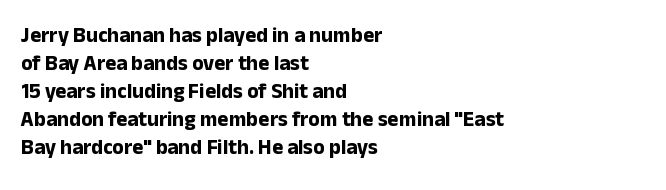
The image shows 21 px bold type, upright; set left-aligned, normal line spacing (1.33x), normal letter spacing, not underlined.
